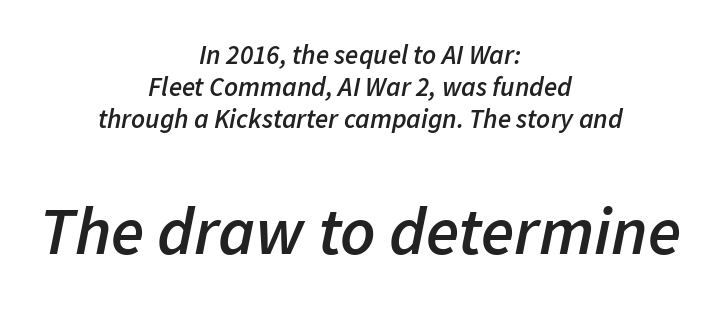
The image shows 68 px semibold type, italic (leaning right); set centered, line spacing 1.18x, normal letter spacing, not underlined; the second (bottom) block is 2.52x larger; low stroke contrast and a medium x-height.
